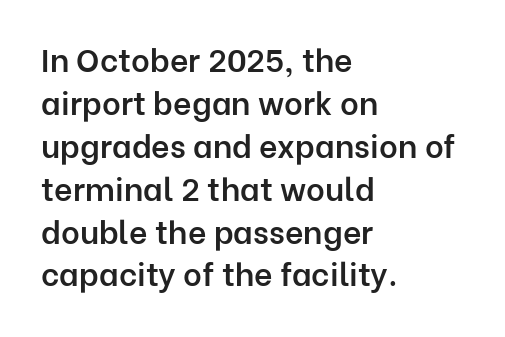
The image shows 32 px semibold sans-serif type, upright; set left-aligned, normal line spacing (1.34x), normal letter spacing, not underlined; low stroke contrast and a medium x-height.
